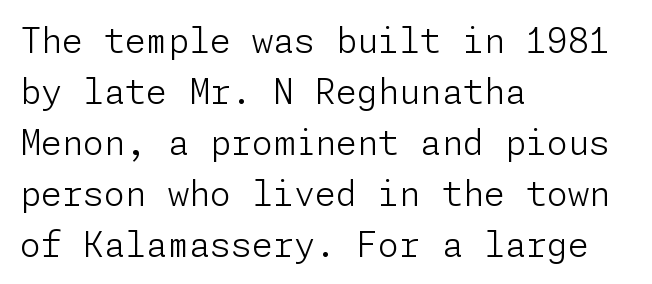
The image shows 34 px light sans-serif type, upright; set left-aligned, normal line spacing (1.5x), normal letter spacing, not underlined; low stroke contrast and a medium x-height.
